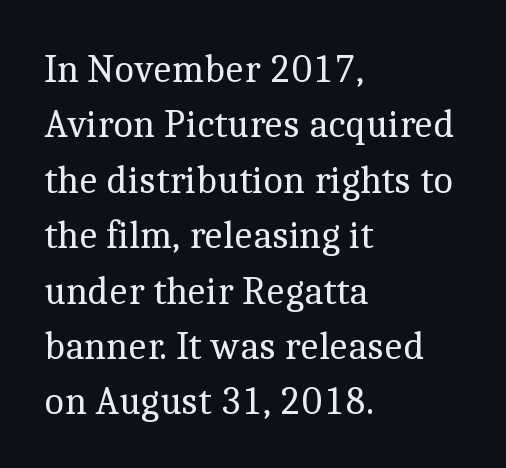
{"serif": "yes", "italic": "no", "bold": "no", "weight": "regular", "width": "normal", "x_height": "medium", "monospaced": "no", "underline": "no", "align": "left", "line_spacing": "normal", "line_spacing_ratio": 1.42, "letter_spacing": "normal", "letter_spacing_em": 0.0, "glyph_px": 39}
